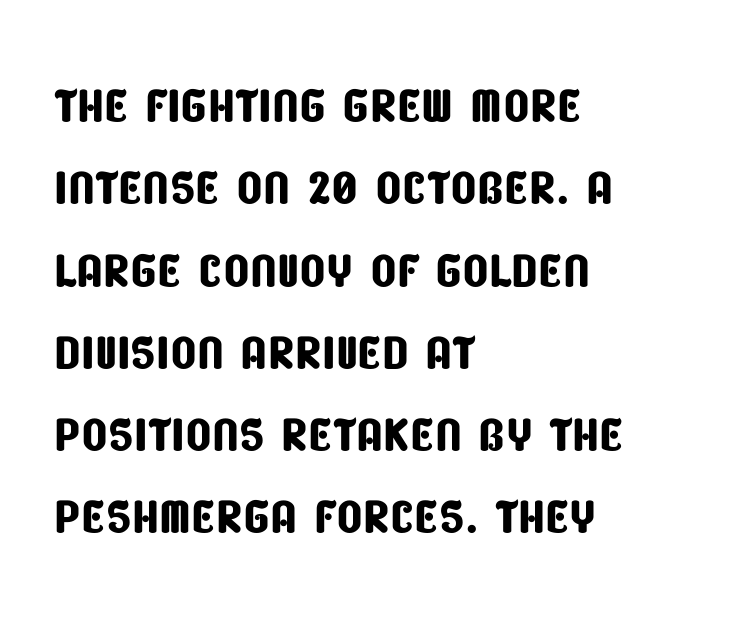
Short and long lines alike share a common starting point at left. Lines of text with bare space underneath. The rendering uses natural spacing where letterforms have individual widths. Check where the strokes stop: nothing finishes them off — pure sans.
